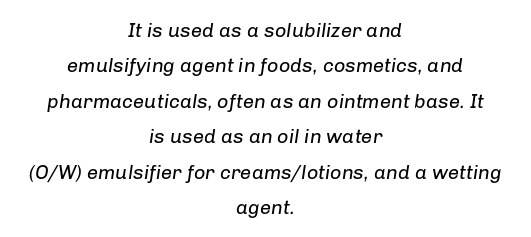
{"italic": "yes", "lean": "right", "slant_degrees": 8, "bold": "no", "underline": "no", "align": "center", "line_spacing_ratio": 1.77, "letter_spacing": "normal", "letter_spacing_em": 0.0, "glyph_px": 20}
